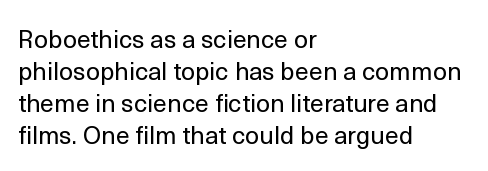
Q: Is the text bold? A: No.
Q: Is the text italic (slanted)? A: No, it is upright.
Q: Is the text underlined? A: No.
Q: How is the paragraph aligned? A: Left-aligned.
Q: Is the spacing between letters normal or unusually wide? A: Normal.
Q: Is the spacing between lines tight, normal or loose? A: Normal.
